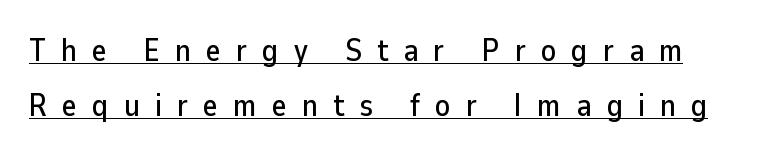
Q: Is the text italic (slanted)? A: No, it is upright.
Q: Is the typeface a serif or a sans-serif typeface? A: Sans-serif.
Q: Is the text underlined? A: Yes.
Q: Is the spacing between letters normal or unusually wide? A: Unusually wide.
Q: Width (condensed, normal, or wide)? A: Normal.
Q: Stroke contrast? A: Low.
Q: x-height? A: Medium.
Q: Monospaced? A: No.
